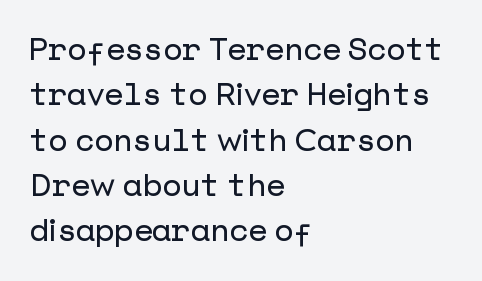
Q: Is the text italic (slanted)? A: No, it is upright.
Q: Is the typeface a serif or a sans-serif typeface? A: Sans-serif.
Q: Is the text underlined? A: No.
Q: How is the paragraph aligned? A: Left-aligned.
Q: Is the spacing between letters normal or unusually wide? A: Normal.
Q: Is the spacing between lines tight, normal or loose? A: Normal.
Q: Width (condensed, normal, or wide)? A: Normal.
Q: Stroke contrast? A: Low.
Q: x-height? A: Medium.
